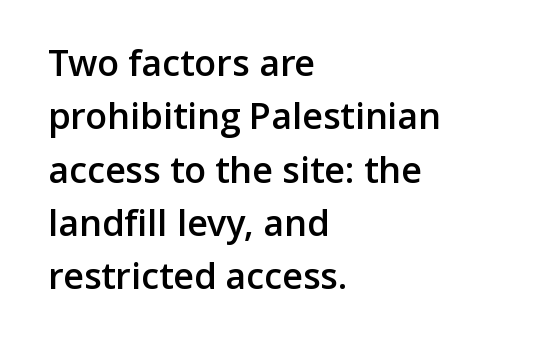
{"serif": "no", "italic": "no", "bold": "semi", "weight": "semibold", "width": "normal", "stroke_contrast": "low", "x_height": "medium", "monospaced": "no", "underline": "no", "align": "left", "line_spacing": "normal", "line_spacing_ratio": 1.48, "letter_spacing": "normal", "letter_spacing_em": 0.0, "glyph_px": 36}
